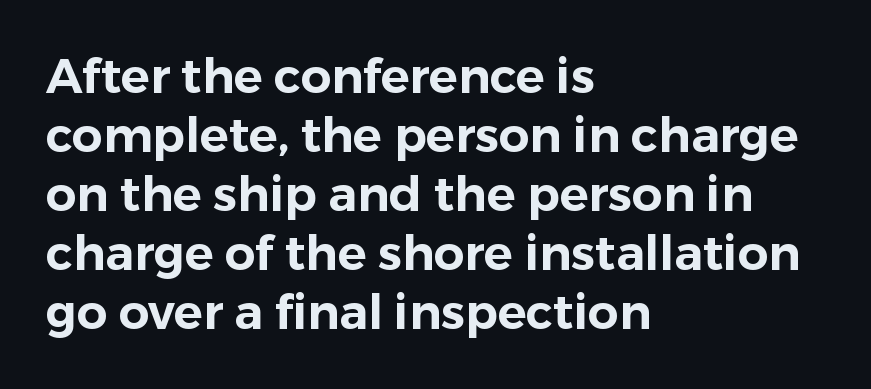
In terms of letterspacing, this is plain default setting. Are there feet on the stems? There aren't — it's a sans. The axis of the letterforms is exactly vertical. Horizontal alignment here is leftward, the default for most running prose. Honestly, there is no underline to notice here at all.
